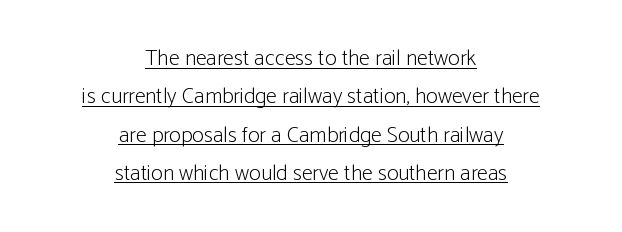
Glyph-to-glyph distance matches everyday printed text. A typographer would call this underscored text. A quiet, ordinary-to-light weight characterises the typeface. Which margin do the lines hug? Neither — every line sits in the middle.
